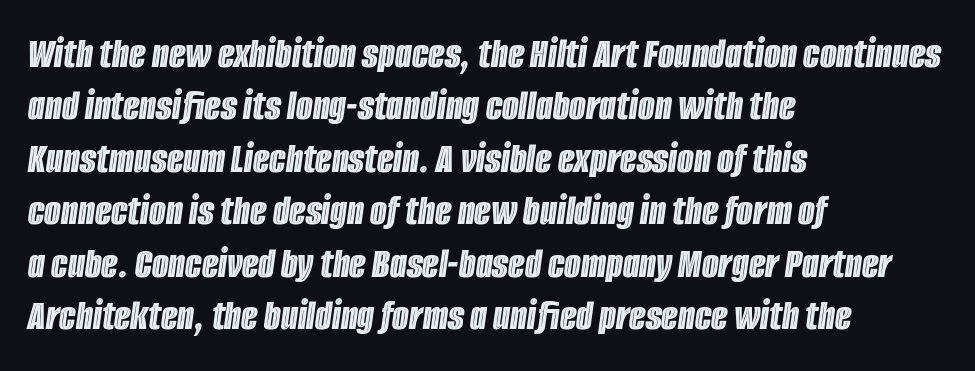
The image shows 43 px condensed type, italic (leaning right); set left-aligned, line spacing 1.22x, normal letter spacing, not underlined; a large x-height.
